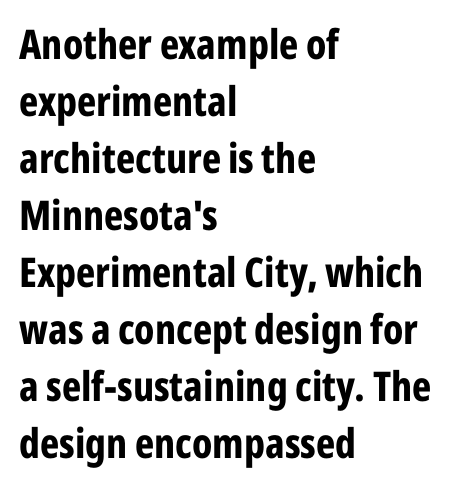
The image shows 41 px bold, condensed sans-serif type, upright; set left-aligned, normal line spacing (1.39x), normal letter spacing, not underlined; low stroke contrast and a medium x-height.
